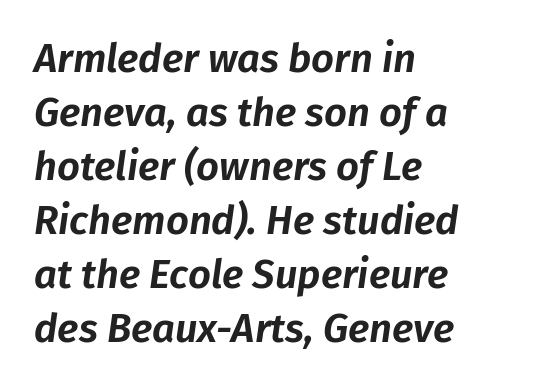
Q: Is the text italic (slanted)? A: Yes, it leans right by about 8 degrees.
Q: Is the text underlined? A: No.
Q: How is the paragraph aligned? A: Left-aligned.
Q: Is the spacing between letters normal or unusually wide? A: Normal.
Q: Is the spacing between lines tight, normal or loose? A: Normal.
Q: Width (condensed, normal, or wide)? A: Normal.
Q: Stroke contrast? A: Low.
Q: x-height? A: Medium.
Q: Monospaced? A: No.
